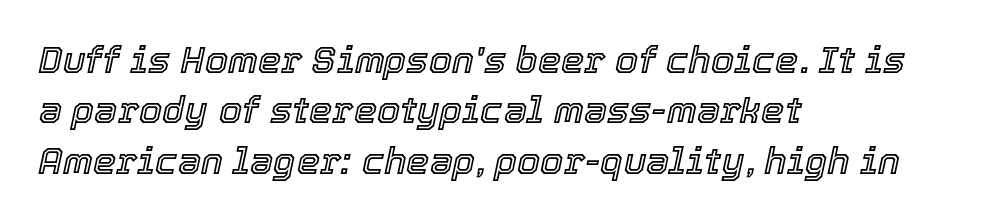
{"italic": "yes", "lean": "right", "slant_degrees": 12, "width": "normal", "x_height": "medium", "monospaced": "no", "underline": "no", "align": "left", "line_spacing": "normal", "line_spacing_ratio": 1.36, "letter_spacing": "normal", "letter_spacing_em": 0.0, "glyph_px": 37}
